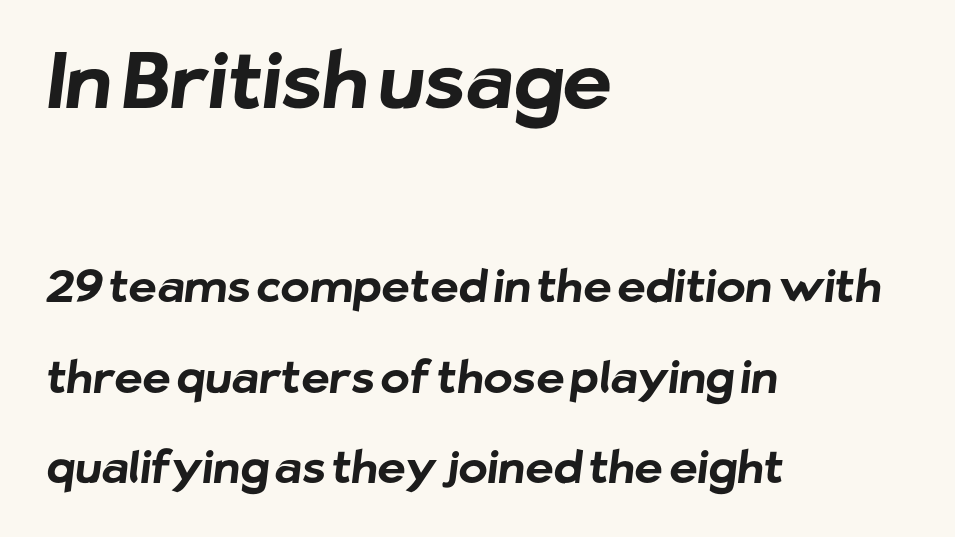
Q: Is the text bold? A: Yes.
Q: Is the typeface a serif or a sans-serif typeface? A: Sans-serif.
Q: Is the text underlined? A: No.
Q: How is the paragraph aligned? A: Left-aligned.
Q: Is the spacing between letters normal or unusually wide? A: Normal.
Q: Is the spacing between lines tight, normal or loose? A: Loose.
Q: Which block of text is set in a larger size, the first (top) or the second (bottom)? A: The first (top) one.
Q: Width (condensed, normal, or wide)? A: Normal.
Q: Stroke contrast? A: Low.
Q: x-height? A: Medium.
Q: Monospaced? A: No.
